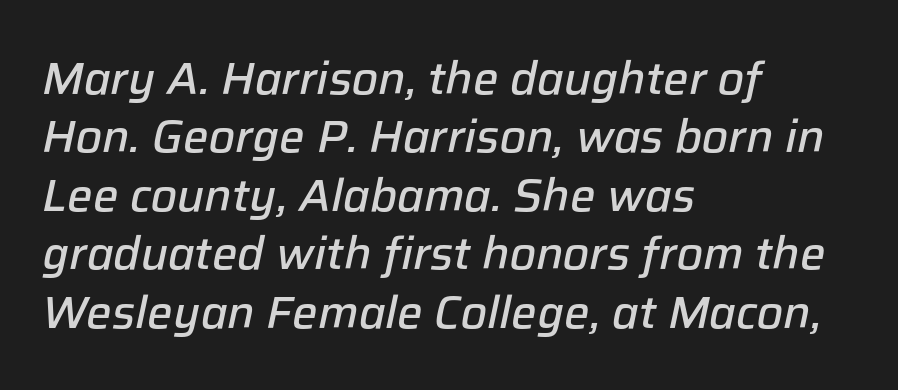
The image shows 45 px semibold type, italic (leaning right); set left-aligned, normal line spacing (1.3x), normal letter spacing, not underlined; low stroke contrast and a medium x-height.
